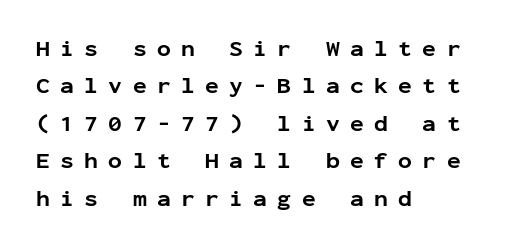
{"italic": "no", "bold": "yes", "underline": "no", "align": "left", "line_spacing": "normal", "line_spacing_ratio": 1.63, "letter_spacing": "wide", "letter_spacing_em": 0.45, "glyph_px": 23}
